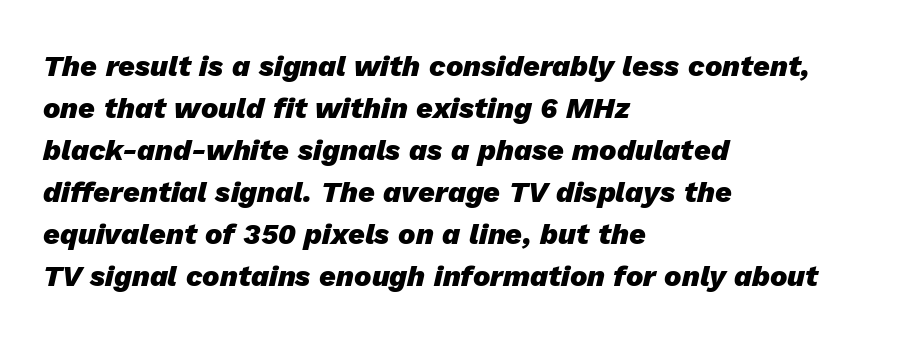
The image shows 29 px heavy type, italic (leaning right); set left-aligned, normal line spacing (1.45x), normal letter spacing, not underlined; low stroke contrast and a medium x-height.
